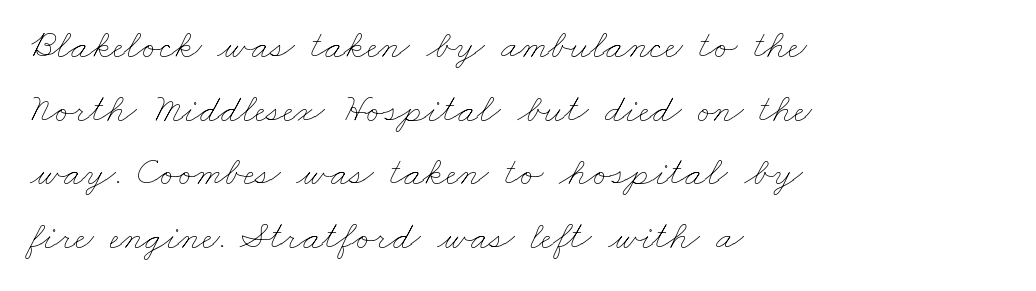
Q: Is the text bold? A: No.
Q: Is the text underlined? A: No.
Q: How is the paragraph aligned? A: Left-aligned.
Q: Is the spacing between letters normal or unusually wide? A: Normal.
Q: Is the spacing between lines tight, normal or loose? A: Normal.
Q: Width (condensed, normal, or wide)? A: Wide.
Q: Stroke contrast? A: Low.
Q: x-height? A: Small.
Q: Monospaced? A: No.
